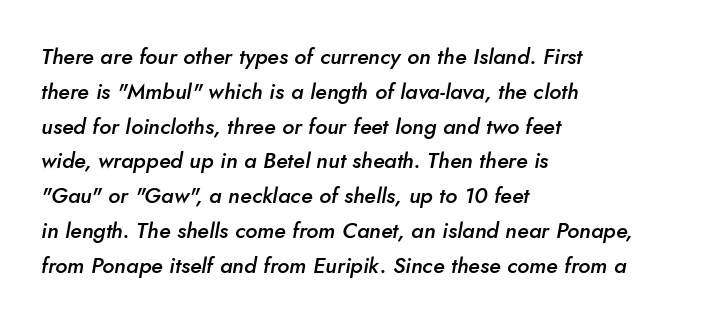
The image shows 22 px text type, italic (leaning right); set left-aligned, normal line spacing (1.58x), normal letter spacing, not underlined.
